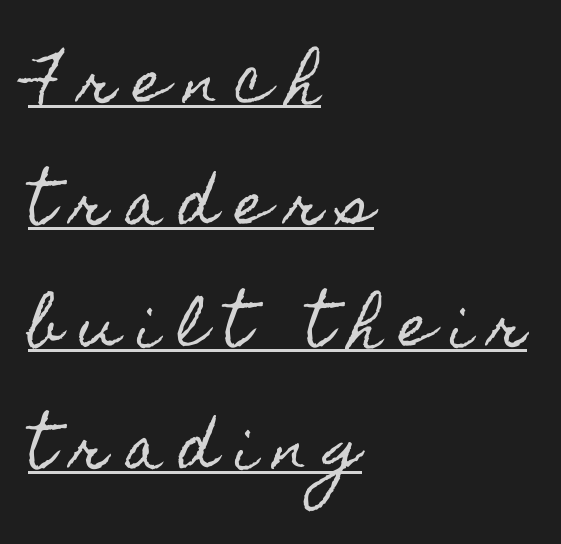
Q: Is the text italic (slanted)? A: Yes.
Q: Is the text underlined? A: Yes.
Q: How is the paragraph aligned? A: Left-aligned.
Q: Is the spacing between letters normal or unusually wide? A: Unusually wide.
Q: Is the spacing between lines tight, normal or loose? A: Loose.
Q: Width (condensed, normal, or wide)? A: Condensed.
Q: x-height? A: Small.
Q: Monospaced? A: No.
